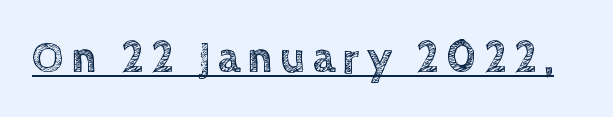
The image shows 44 px text type, upright; set underlined; a large x-height.
